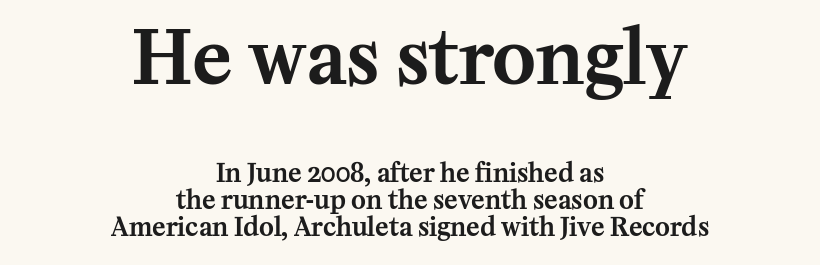
Q: Is the text italic (slanted)? A: No, it is upright.
Q: Is the typeface a serif or a sans-serif typeface? A: Serif.
Q: Is the text underlined? A: No.
Q: How is the paragraph aligned? A: Centered.
Q: Is the spacing between letters normal or unusually wide? A: Normal.
Q: Is the spacing between lines tight, normal or loose? A: Tight.
Q: Which block of text is set in a larger size, the first (top) or the second (bottom)? A: The first (top) one.
Q: Width (condensed, normal, or wide)? A: Normal.
Q: Stroke contrast? A: Medium.
Q: x-height? A: Medium.
Q: Monospaced? A: No.
